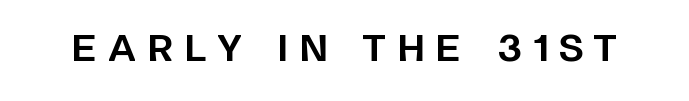
The image shows 36 px bold sans-serif type, upright; set unusually wide letter spacing (+0.32 em), not underlined; low stroke contrast and a large x-height.
